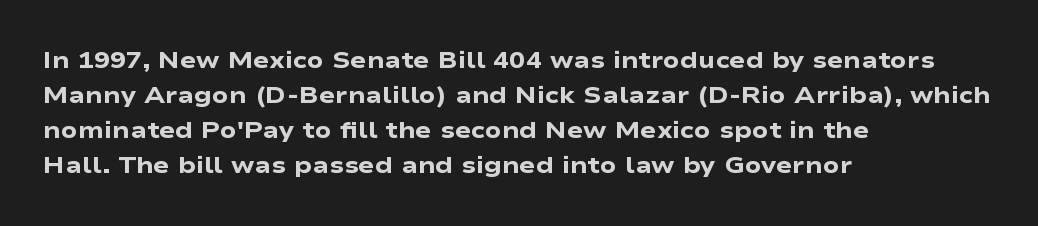
Q: Is the text bold? A: Yes.
Q: Is the text italic (slanted)? A: No, it is upright.
Q: Is the text underlined? A: No.
Q: How is the paragraph aligned? A: Left-aligned.
Q: Is the spacing between letters normal or unusually wide? A: Normal.
Q: Is the spacing between lines tight, normal or loose? A: Normal.
